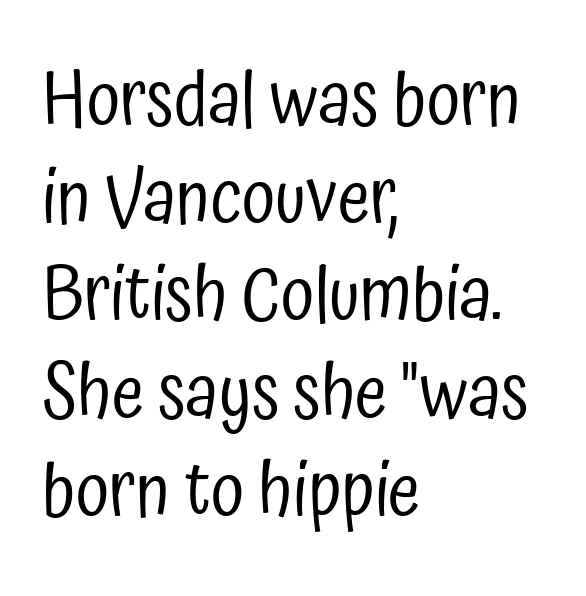
The image shows 74 px regular-weight, condensed sans-serif type, upright; set left-aligned, normal line spacing (1.32x), normal letter spacing, not underlined; low stroke contrast and a medium x-height.
